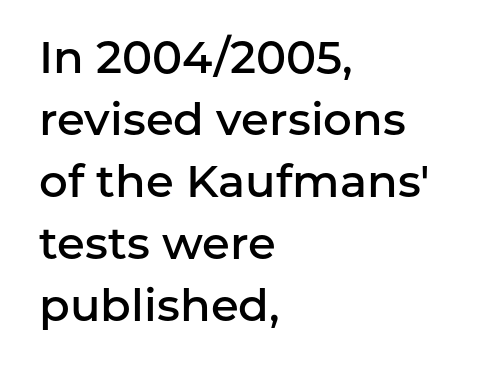
{"serif": "no", "italic": "no", "bold": "semi", "weight": "semibold", "width": "normal", "stroke_contrast": "low", "x_height": "medium", "monospaced": "no", "underline": "no", "align": "left", "line_spacing": "normal", "line_spacing_ratio": 1.38, "letter_spacing": "normal", "letter_spacing_em": 0.0, "glyph_px": 45}
